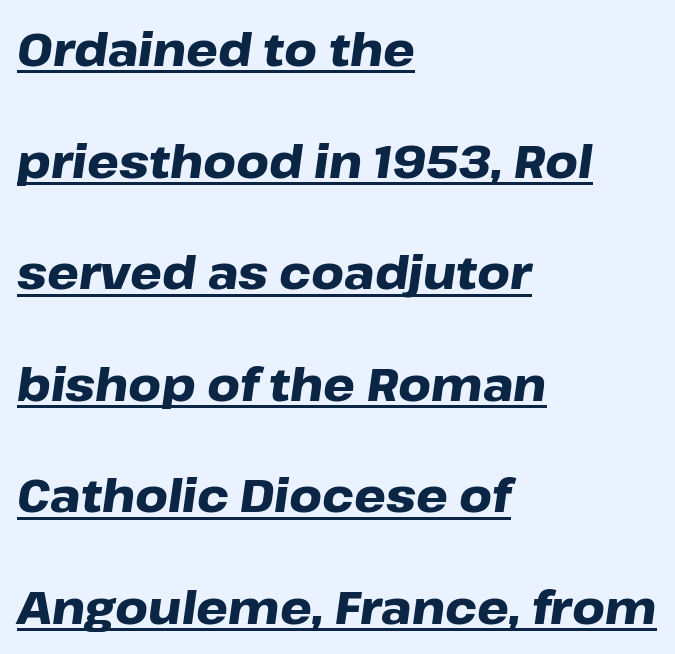
Leftover space on each line is placed entirely after the last word. Emphasis-style slanted type is in use. The string is rendered with underlining switched on. Nobody touched the tracking dial on this one. As a designer I'd log this as weight 700, bold. The rendering uses a large line-height, opening up the rows.
